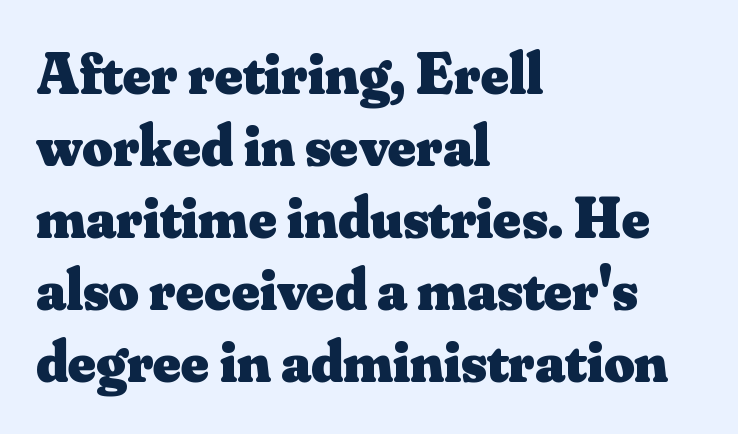
The image shows 59 px heavy serif type, upright; set left-aligned, line spacing 1.22x, normal letter spacing, not underlined; medium stroke contrast and a small x-height.
